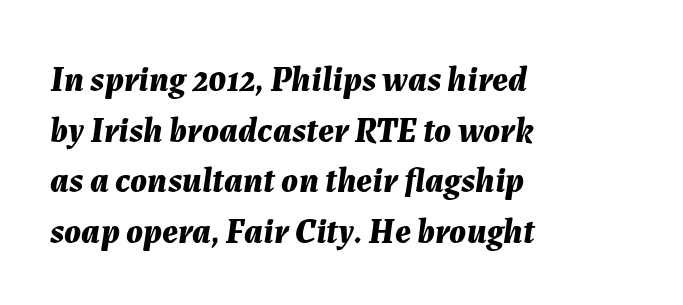
The image shows 35 px bold type, italic (leaning right); set left-aligned, normal line spacing (1.45x), normal letter spacing, not underlined; medium stroke contrast and a medium x-height.
